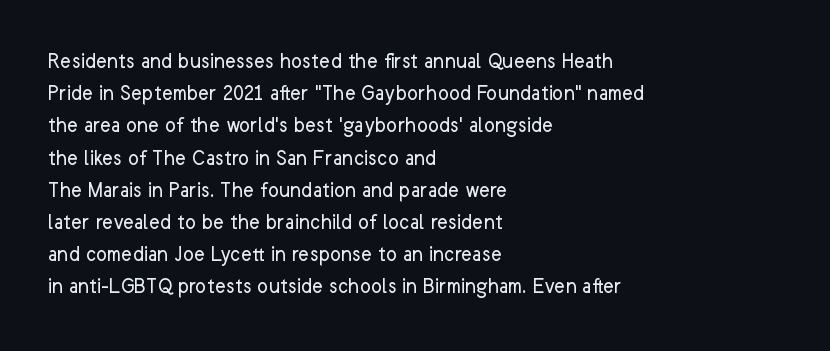
{"italic": "no", "bold": "no", "underline": "no", "align": "left", "line_spacing": "normal", "line_spacing_ratio": 1.4, "letter_spacing": "normal", "letter_spacing_em": 0.0, "glyph_px": 23}
